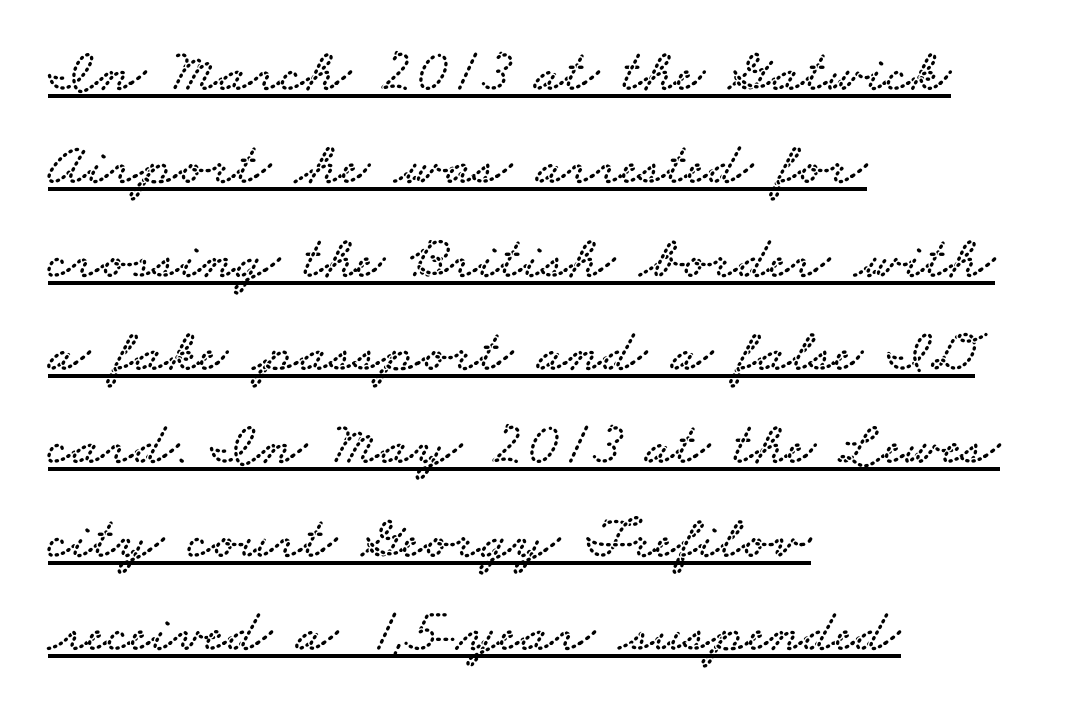
The image shows 61 px wide serif type; set left-aligned, normal line spacing (1.53x), normal letter spacing, underlined; low stroke contrast and a small x-height.
